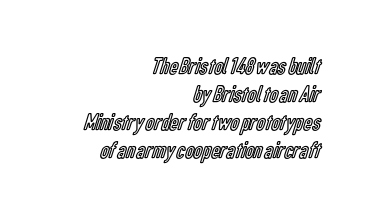
Look at the tracking — it's just the regular setting, nothing added. Honestly, there is no underline to notice here at all. This rendering uses right alignment, leaving the left contour irregular.
